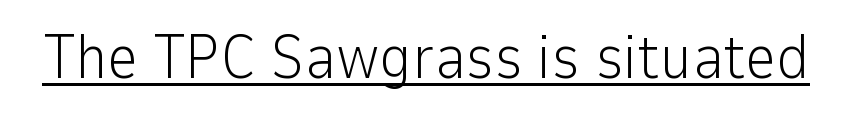
How are the letters spaced? Ordinarily, with no added tracking. The glyphs in this specimen are sans serif. Caption: lettering with a line underneath. Bold? No — there's no thickening of the strokes. This is the regular roman posture of the typeface.
